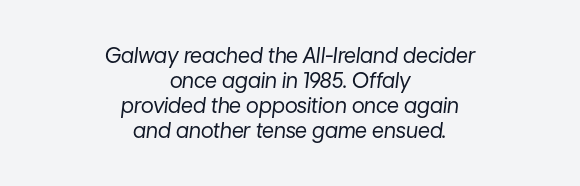
The image shows 21 px text type, italic (leaning right); set centered, line spacing 1.19x, normal letter spacing, not underlined.
